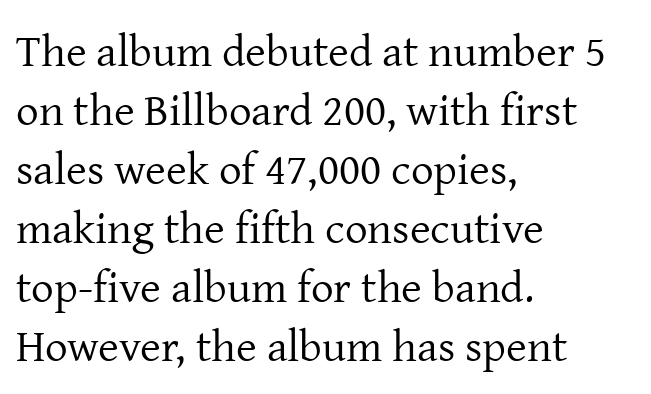
{"serif": "yes", "italic": "no", "bold": "no", "weight": "regular", "width": "normal", "stroke_contrast": "low", "x_height": "medium", "monospaced": "no", "underline": "no", "align": "left", "line_spacing": "normal", "line_spacing_ratio": 1.31, "letter_spacing": "normal", "letter_spacing_em": 0.0, "glyph_px": 45}
